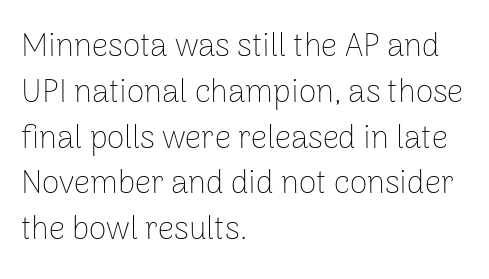
The image shows 32 px thin sans-serif type, upright; set left-aligned, normal line spacing (1.43x), normal letter spacing, not underlined; low stroke contrast and a medium x-height.
